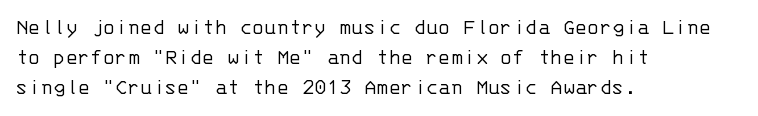
{"italic": "no", "bold": "no", "underline": "no", "align": "left", "line_spacing": "normal", "line_spacing_ratio": 1.3, "letter_spacing": "normal", "letter_spacing_em": 0.0, "glyph_px": 23}
